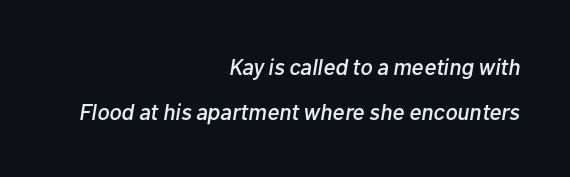
The image shows 23 px text type, italic (leaning right); set right-aligned, loose line spacing (1.96x), normal letter spacing, not underlined.
